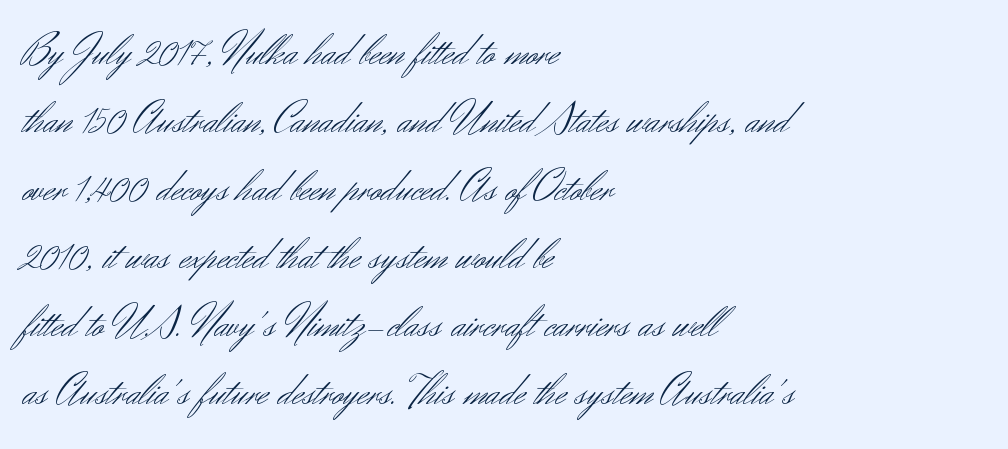
Q: Is the text bold? A: No.
Q: Is the text italic (slanted)? A: Yes.
Q: Is the typeface a serif or a sans-serif typeface? A: Sans-serif.
Q: Is the text underlined? A: No.
Q: How is the paragraph aligned? A: Left-aligned.
Q: Is the spacing between letters normal or unusually wide? A: Normal.
Q: Is the spacing between lines tight, normal or loose? A: Normal.
Q: Width (condensed, normal, or wide)? A: Normal.
Q: Stroke contrast? A: Medium.
Q: x-height? A: Small.
Q: Monospaced? A: No.
